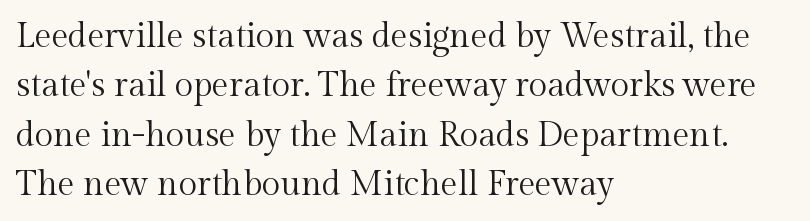
The image shows 34 px regular-weight serif type, upright; set left-aligned, normal line spacing (1.45x), normal letter spacing, not underlined; a medium x-height.
